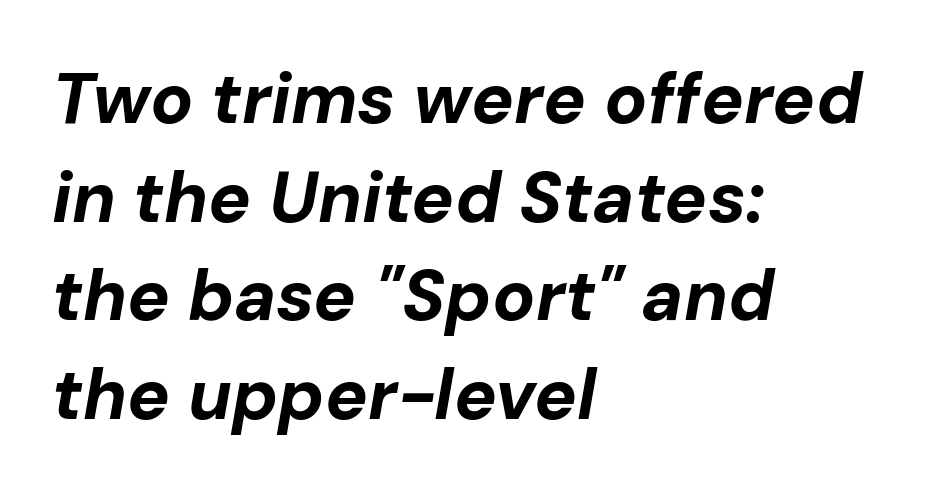
The image shows 71 px bold type, italic (leaning right); set left-aligned, normal line spacing (1.39x), normal letter spacing, not underlined; low stroke contrast and a medium x-height.
